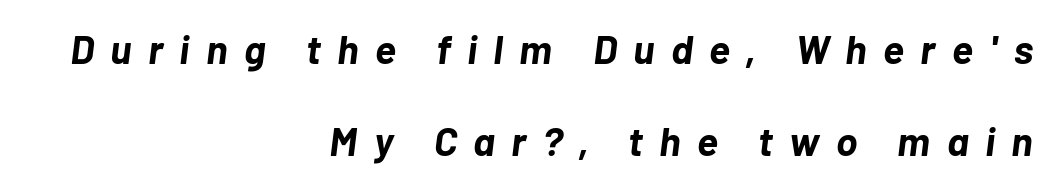
Summary of weight: heavy, a full bold. Honestly, the rows look like they've been pulled way apart. Right-aligned paragraph, ragged on the left. A typesetter would call this proportional, since set widths differ per character. You could only call the tracking loose — the letters float apart. The space directly below the letters is spotless.
